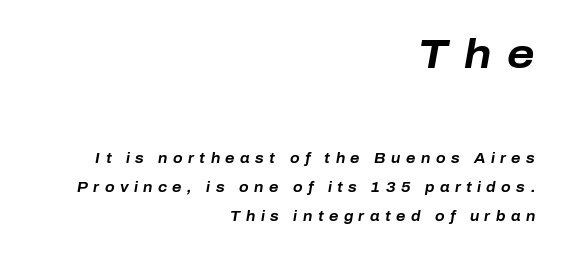
{"italic": "yes", "lean": "right", "slant_degrees": 10, "bold": "yes", "weight": "bold", "width": "normal", "stroke_contrast": "low", "x_height": "medium", "monospaced": "no", "underline": "no", "align": "right", "line_spacing": "loose", "line_spacing_ratio": 2.07, "letter_spacing": "wide", "letter_spacing_em": 0.39, "larger_block": "first", "size_ratio": 2.93, "glyph_px": 41}
